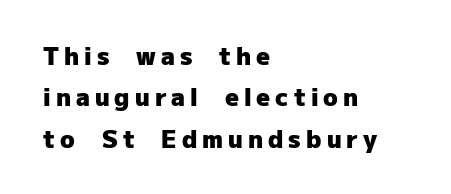
{"italic": "no", "bold": "yes", "underline": "no", "align": "left", "line_spacing_ratio": 1.72, "letter_spacing": "wide", "letter_spacing_em": 0.21, "glyph_px": 24}
